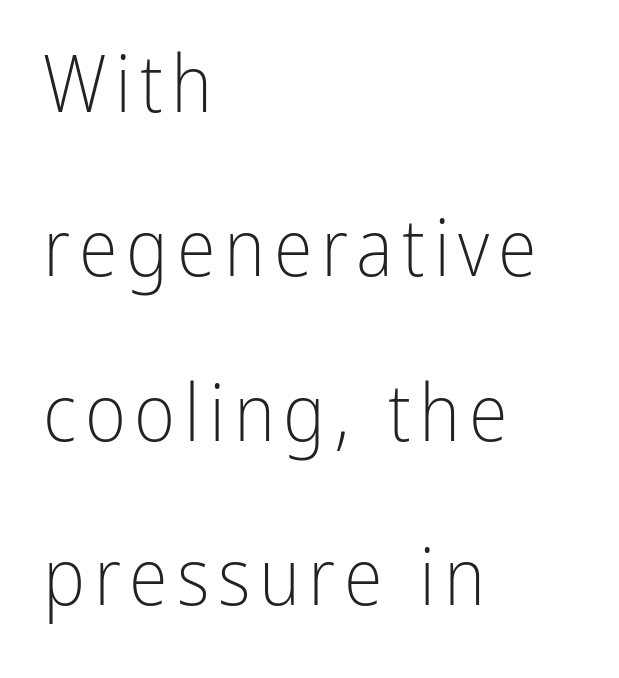
{"serif": "no", "italic": "no", "bold": "no", "weight": "light", "width": "condensed", "stroke_contrast": "low", "x_height": "medium", "monospaced": "no", "underline": "no", "align": "left", "line_spacing": "loose", "line_spacing_ratio": 2.08, "glyph_px": 79}
